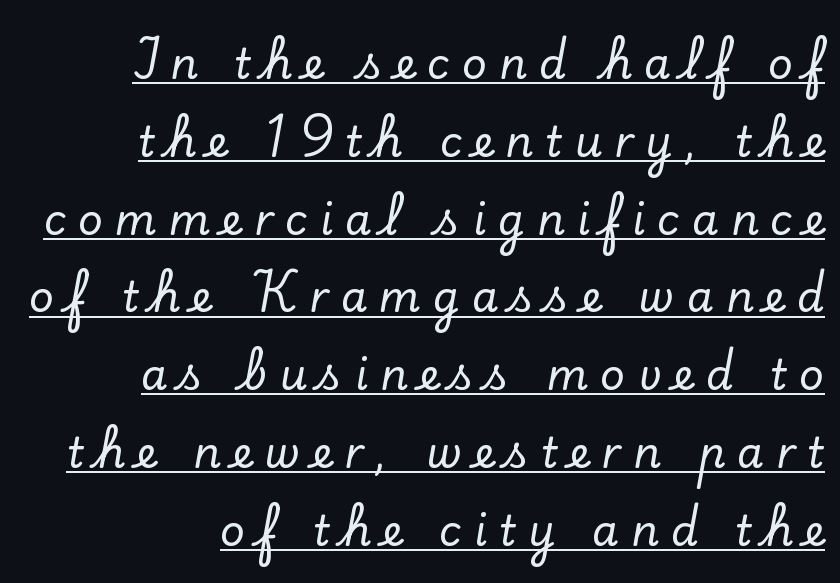
The image shows 43 px serif type; set right-aligned, line spacing 1.81x, unusually wide letter spacing (+0.28 em), underlined; low stroke contrast and a small x-height.
